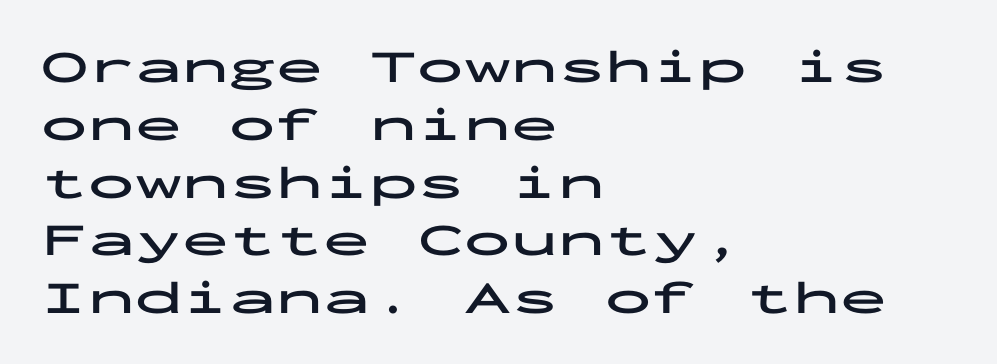
Q: Is the text bold? A: Yes.
Q: Is the text italic (slanted)? A: No, it is upright.
Q: Is the typeface a serif or a sans-serif typeface? A: Sans-serif.
Q: Is the text underlined? A: No.
Q: How is the paragraph aligned? A: Left-aligned.
Q: Is the spacing between letters normal or unusually wide? A: Normal.
Q: Width (condensed, normal, or wide)? A: Wide.
Q: Stroke contrast? A: Low.
Q: x-height? A: Medium.
Q: Monospaced? A: Yes.
